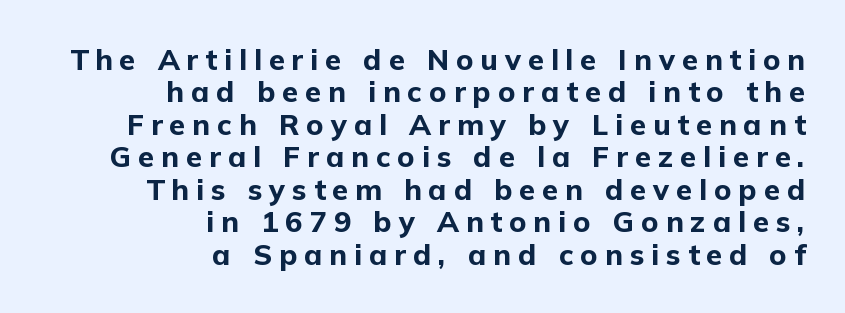
Q: Is the text bold? A: Yes.
Q: Is the text italic (slanted)? A: No, it is upright.
Q: Is the typeface a serif or a sans-serif typeface? A: Sans-serif.
Q: Is the text underlined? A: No.
Q: How is the paragraph aligned? A: Right-aligned.
Q: Is the spacing between letters normal or unusually wide? A: Unusually wide.
Q: Is the spacing between lines tight, normal or loose? A: Tight.
Q: Width (condensed, normal, or wide)? A: Normal.
Q: Stroke contrast? A: Low.
Q: x-height? A: Medium.
Q: Monospaced? A: No.
